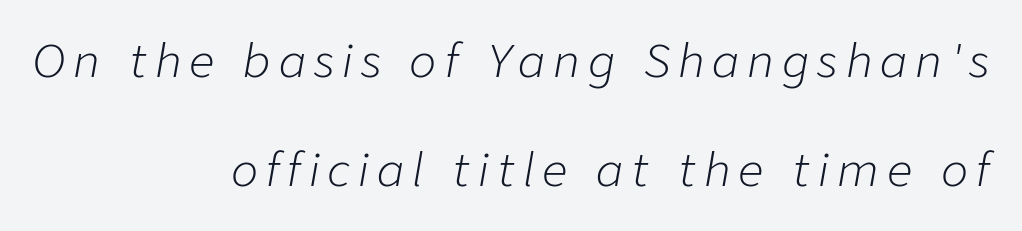
The font is comparable to plain body text, perhaps lighter. Airy leading. Casual observation: everything's shoved over to the right. The font's italic variant was chosen for this text. The letters advance in unequal steps, a hallmark of proportional type.
